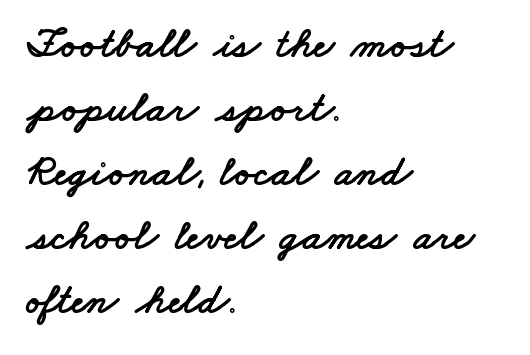
Varying glyph widths throughout — classic text-font behaviour. Horizontal bands of white between lines are of average thickness. Leftover space on each line is placed entirely after the last word. The type family on display is of the sans-serif kind.
